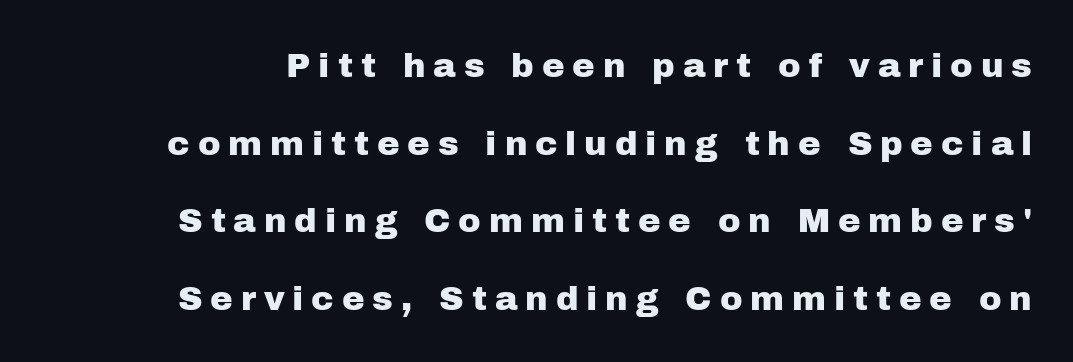
Q: Is the text italic (slanted)? A: No, it is upright.
Q: Is the typeface a serif or a sans-serif typeface? A: Sans-serif.
Q: Is the text underlined? A: No.
Q: Is the spacing between letters normal or unusually wide? A: Unusually wide.
Q: Is the spacing between lines tight, normal or loose? A: Loose.
Q: Width (condensed, normal, or wide)? A: Normal.
Q: Stroke contrast? A: Low.
Q: x-height? A: Medium.
Q: Monospaced? A: No.
